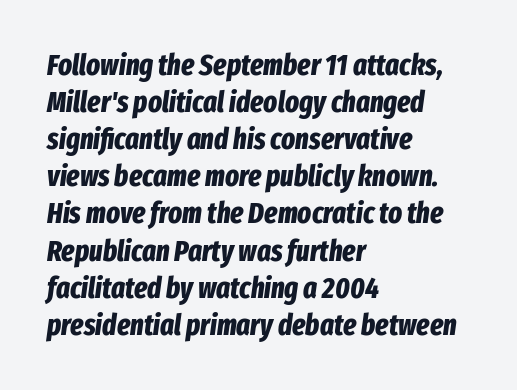
I'd describe the lettering as bold — thick and assertive. Plain, unruled lines of type. Looks like regular typesetting: each glyph gets only the width it needs. Students, note that the glyphs here touch the page at normal intervals.
